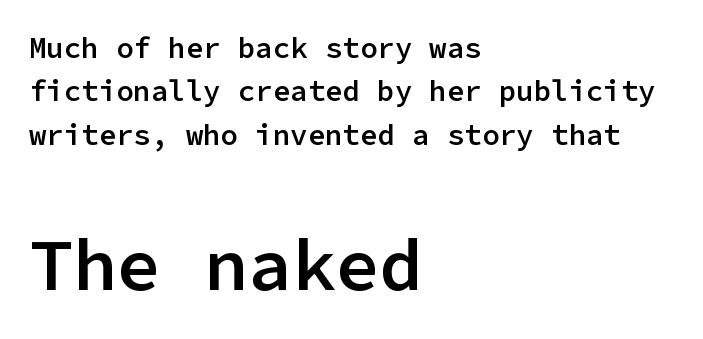
Style check: upright. Slightly chunky letters — semibold, I'd say, not full bold. Regarding leading, the lines here are spaced in the standard way. Every character here occupies the same horizontal width, giving the sample a typewriter-like rhythm. Anything drawn beneath the words? Only blank space.
